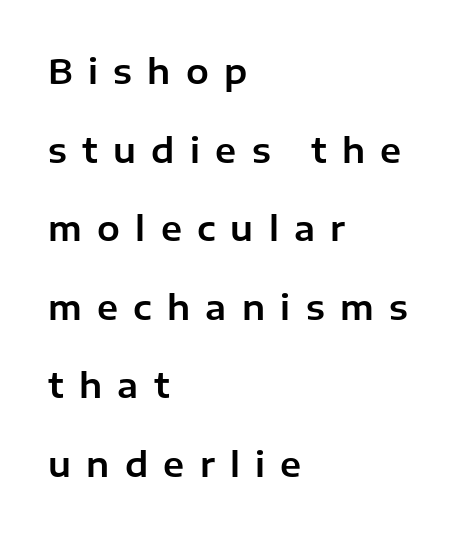
The image shows 34 px sans-serif type, upright; set left-aligned, loose line spacing (2.31x), unusually wide letter spacing (+0.45 em), not underlined; low stroke contrast and a medium x-height.
